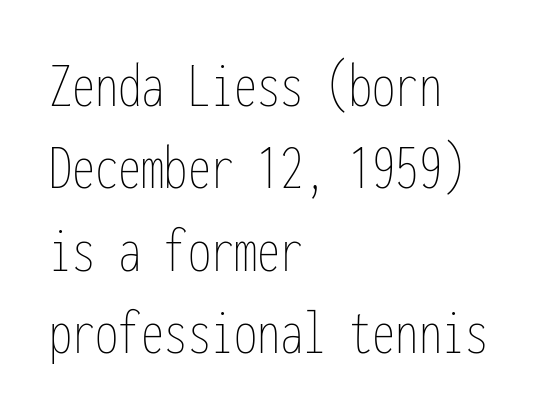
Q: Is the text bold? A: No.
Q: Is the text italic (slanted)? A: No, it is upright.
Q: Is the text underlined? A: No.
Q: How is the paragraph aligned? A: Left-aligned.
Q: Is the spacing between letters normal or unusually wide? A: Normal.
Q: Is the spacing between lines tight, normal or loose? A: Normal.
Q: Width (condensed, normal, or wide)? A: Condensed.
Q: Stroke contrast? A: Low.
Q: x-height? A: Medium.
Q: Monospaced? A: Yes.
